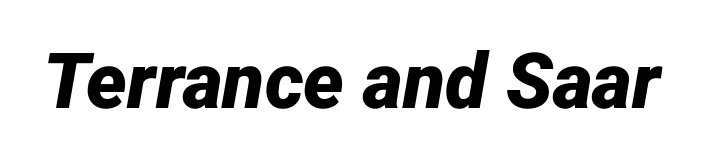
Q: Is the text bold? A: Yes.
Q: Is the text italic (slanted)? A: Yes, it leans right by about 12 degrees.
Q: Is the text underlined? A: No.
Q: Is the spacing between letters normal or unusually wide? A: Normal.
Q: Width (condensed, normal, or wide)? A: Normal.
Q: Stroke contrast? A: Low.
Q: x-height? A: Medium.
Q: Monospaced? A: No.
